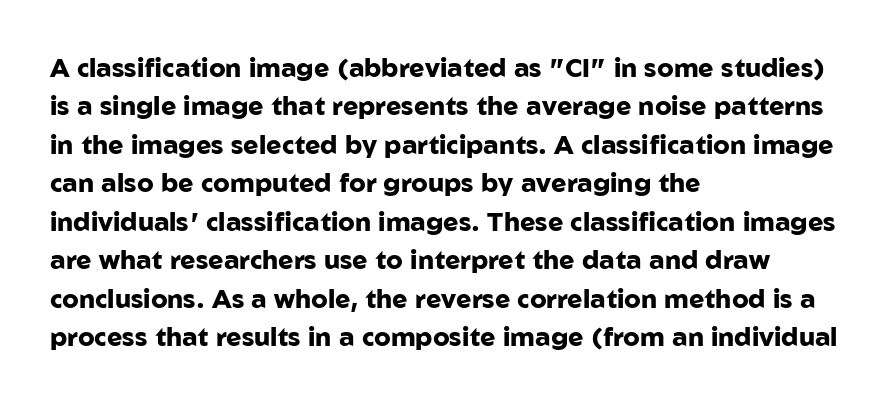
A typesetter would mark this as roman, not italic. Rule under the text: the space is simply empty. Layout note: lines flush left. The designer left line spacing at the default. What weight is shown? A full bold with thick strokes. This sample uses plain, unmodified letter spacing.
